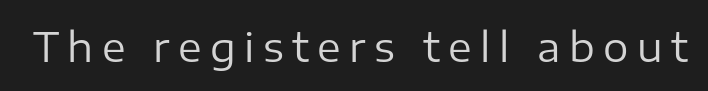
The image shows 40 px regular-weight sans-serif type, upright; set unusually wide letter spacing (+0.21 em), not underlined; low stroke contrast and a medium x-height.
